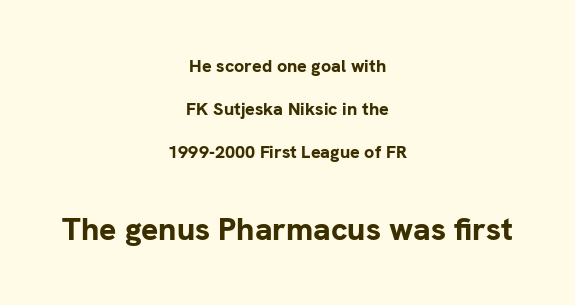
The image shows 32 px bold sans-serif type, upright; set centered, loose line spacing (2.38x), normal letter spacing, not underlined; the second (bottom) block is 1.78x larger; low stroke contrast and a medium x-height.
